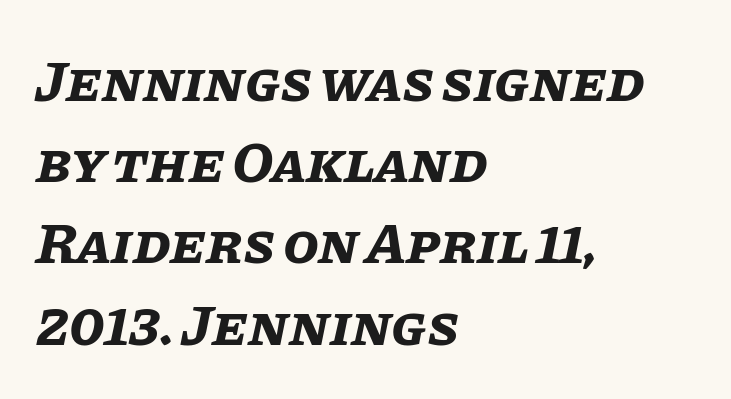
Q: Is the text bold? A: Yes.
Q: Is the text italic (slanted)? A: Yes, it leans right by about 11 degrees.
Q: Is the text underlined? A: No.
Q: How is the paragraph aligned? A: Left-aligned.
Q: Is the spacing between letters normal or unusually wide? A: Normal.
Q: Is the spacing between lines tight, normal or loose? A: Normal.
Q: Width (condensed, normal, or wide)? A: Normal.
Q: Stroke contrast? A: Low.
Q: x-height? A: Large.
Q: Monospaced? A: No.
